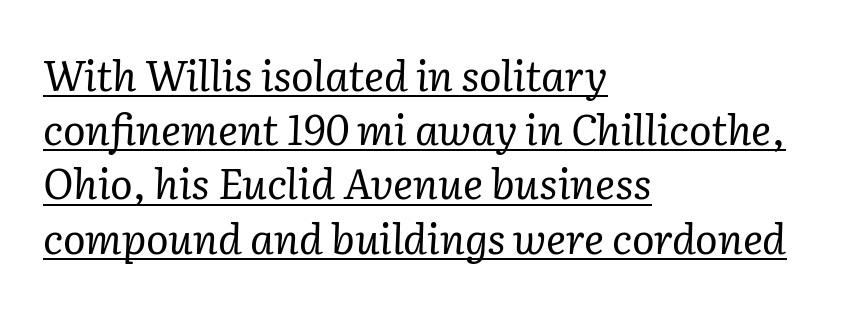
The image shows 42 px regular-weight serif type, italic (leaning right); set left-aligned, normal line spacing (1.29x), normal letter spacing, underlined; low stroke contrast and a medium x-height.
